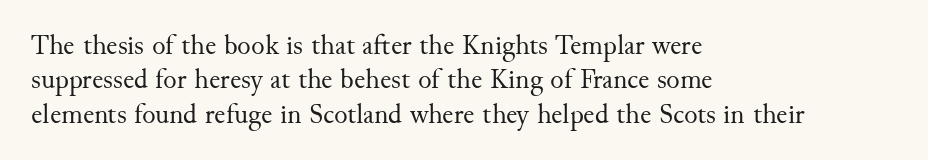
The image shows 28 px regular-weight serif type, upright; set left-aligned, line spacing 1.23x, normal letter spacing, not underlined; medium stroke contrast and a small x-height.
